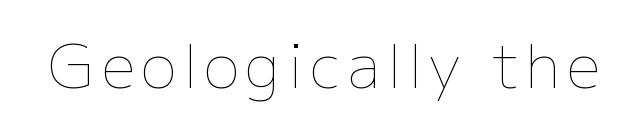
The passage shown is not bold in any degree. Posture: vertical. Words float on clear page, feet unadorned. This sample has the flowing, uneven cadence of proportional lettering.
